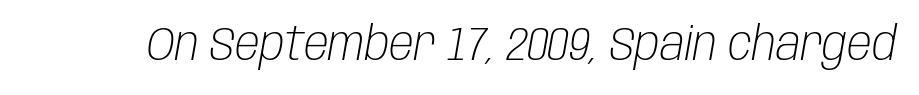
The image shows 46 px light, condensed type, italic (leaning right); set normal letter spacing, not underlined; low stroke contrast and a large x-height.
